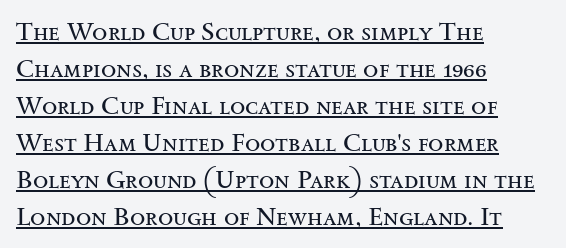
{"italic": "no", "bold": "no", "underline": "yes", "align": "left", "line_spacing": "normal", "line_spacing_ratio": 1.48, "letter_spacing": "normal", "letter_spacing_em": 0.0, "glyph_px": 25}
